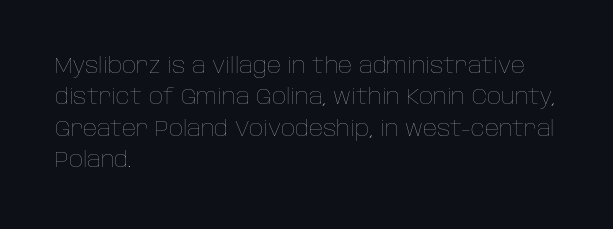
The image shows 22 px text type, upright; set left-aligned, normal line spacing (1.43x), normal letter spacing, not underlined.
